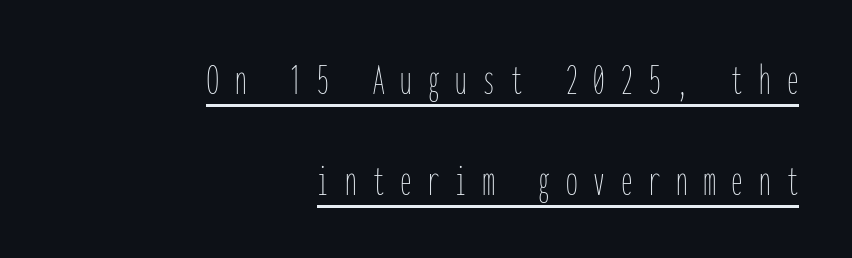
The image shows 46 px thin, condensed type, upright, monospaced; set right-aligned, loose line spacing (2.19x), unusually wide letter spacing (+0.35 em), underlined; low stroke contrast and a medium x-height.
